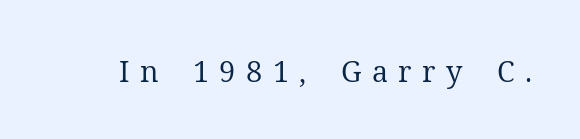
Q: Is the text bold? A: No.
Q: Is the text italic (slanted)? A: No, it is upright.
Q: Is the typeface a serif or a sans-serif typeface? A: Serif.
Q: Is the text underlined? A: No.
Q: Is the spacing between letters normal or unusually wide? A: Unusually wide.
Q: Width (condensed, normal, or wide)? A: Normal.
Q: Stroke contrast? A: Medium.
Q: x-height? A: Medium.
Q: Monospaced? A: No.
